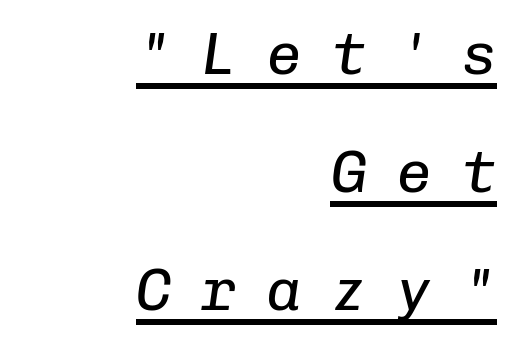
Which margin do the lines hug? The right one — the left edge is uneven. The designer dialed line spacing up above the default. The glyphs look as if they've been sheared to an angle. Weight: not bold — regular or lighter. Display-style spreading of the glyphs; the letterfit is very open.
